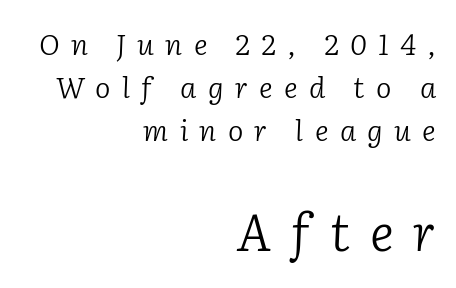
Q: Is the text bold? A: No.
Q: Is the text italic (slanted)? A: Yes, it leans right by about 2 degrees.
Q: Is the typeface a serif or a sans-serif typeface? A: Serif.
Q: Is the text underlined? A: No.
Q: How is the paragraph aligned? A: Right-aligned.
Q: Is the spacing between letters normal or unusually wide? A: Unusually wide.
Q: Is the spacing between lines tight, normal or loose? A: Normal.
Q: Which block of text is set in a larger size, the first (top) or the second (bottom)? A: The second (bottom) one.
Q: Width (condensed, normal, or wide)? A: Normal.
Q: Stroke contrast? A: Low.
Q: x-height? A: Medium.
Q: Monospaced? A: No.
